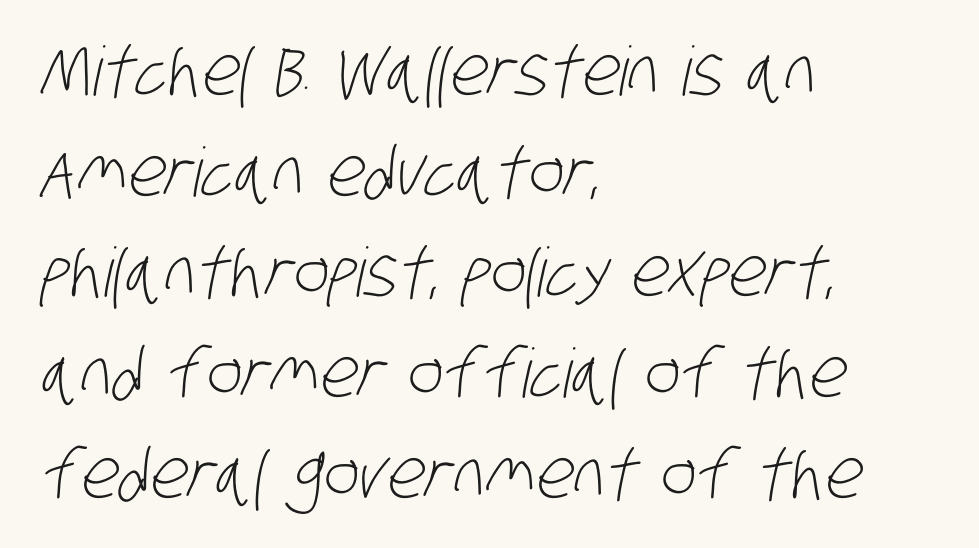
{"serif": "no", "bold": "no", "weight": "light", "width": "condensed", "stroke_contrast": "low", "x_height": "large", "monospaced": "no", "underline": "no", "align": "left", "line_spacing": "normal", "line_spacing_ratio": 1.48, "letter_spacing": "normal", "letter_spacing_em": 0.0, "glyph_px": 68}
